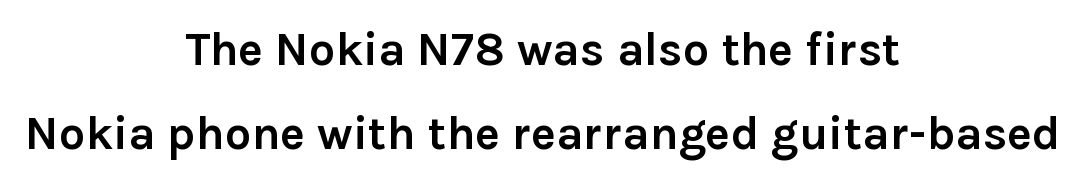
The image shows 47 px semibold sans-serif type, upright; set centered, line spacing 1.79x, normal letter spacing, not underlined; a medium x-height.
